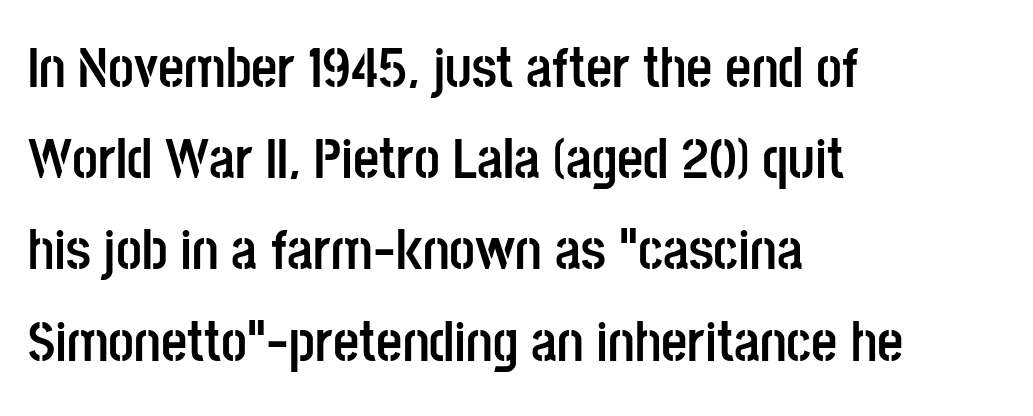
Q: Is the text bold? A: Yes.
Q: Is the text italic (slanted)? A: No, it is upright.
Q: Is the typeface a serif or a sans-serif typeface? A: Sans-serif.
Q: Is the text underlined? A: No.
Q: How is the paragraph aligned? A: Left-aligned.
Q: Is the spacing between letters normal or unusually wide? A: Normal.
Q: Is the spacing between lines tight, normal or loose? A: Normal.
Q: Width (condensed, normal, or wide)? A: Condensed.
Q: Stroke contrast? A: Low.
Q: x-height? A: Large.
Q: Monospaced? A: No.
